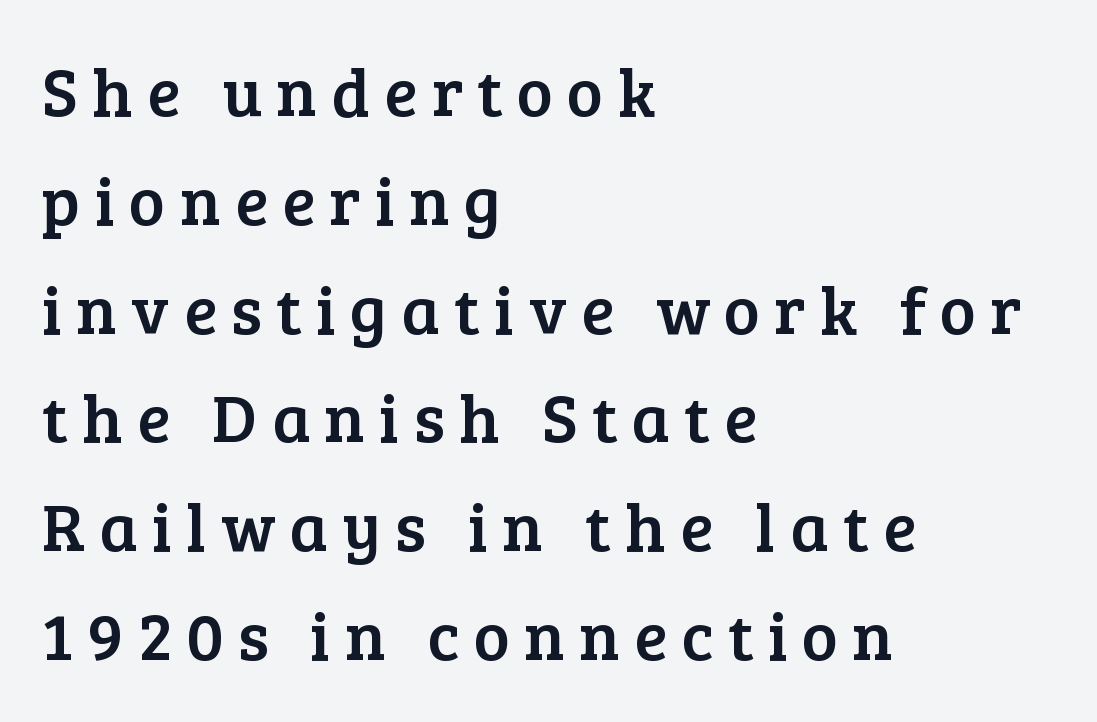
The image shows 68 px serif type, upright; set left-aligned, normal line spacing (1.6x), unusually wide letter spacing (+0.21 em), not underlined; low stroke contrast and a medium x-height.
